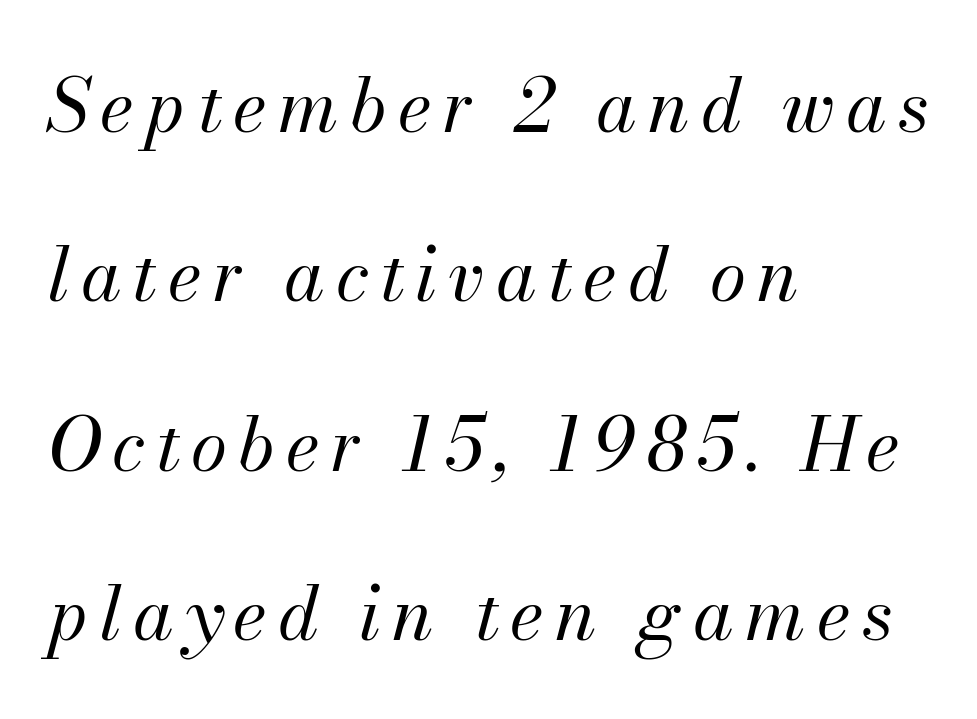
{"italic": "yes", "lean": "right", "slant_degrees": 13, "bold": "no", "weight": "regular", "width": "normal", "stroke_contrast": "medium", "x_height": "small", "monospaced": "no", "underline": "no", "align": "left", "line_spacing": "loose", "line_spacing_ratio": 2.29, "glyph_px": 74}
